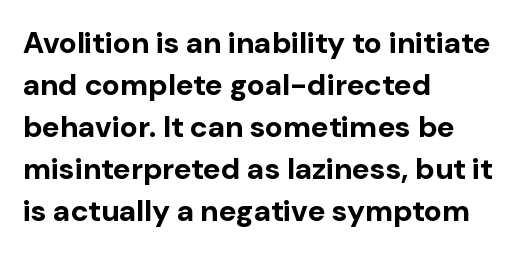
The image shows 30 px bold sans-serif type, upright; set left-aligned, normal line spacing (1.4x), normal letter spacing, not underlined; low stroke contrast and a medium x-height.
